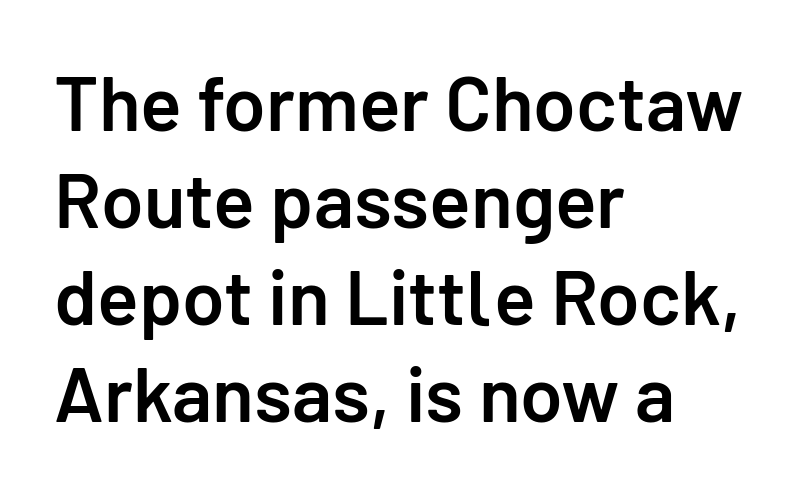
Q: Is the text bold? A: Semi-bold.
Q: Is the text italic (slanted)? A: No, it is upright.
Q: Is the typeface a serif or a sans-serif typeface? A: Sans-serif.
Q: Is the text underlined? A: No.
Q: How is the paragraph aligned? A: Left-aligned.
Q: Is the spacing between letters normal or unusually wide? A: Normal.
Q: Is the spacing between lines tight, normal or loose? A: Normal.
Q: Width (condensed, normal, or wide)? A: Normal.
Q: Stroke contrast? A: Low.
Q: x-height? A: Medium.
Q: Monospaced? A: No.
